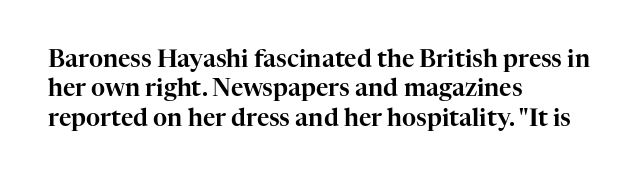
Q: Is the text italic (slanted)? A: No, it is upright.
Q: Is the text underlined? A: No.
Q: How is the paragraph aligned? A: Left-aligned.
Q: Is the spacing between letters normal or unusually wide? A: Normal.
